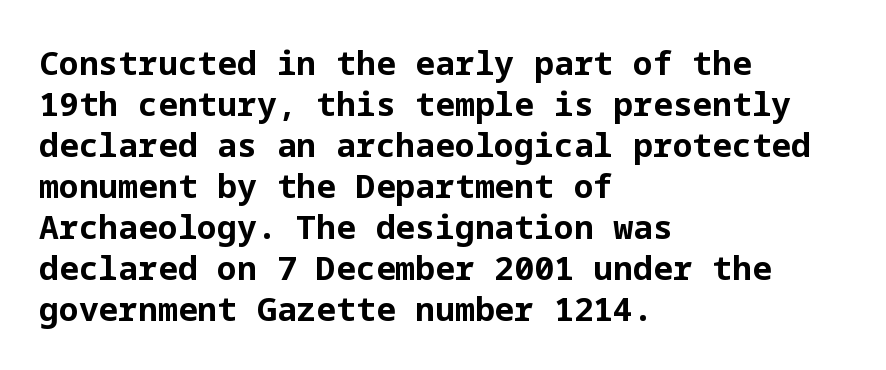
The typography opts for an upright posture over an oblique one. This rendering employs a face without finishing strokes, i.e., a sans-serif. Look at the tracking — it's just the regular setting, nothing added. Is the block centered? No — it sits flush against the left margin.
